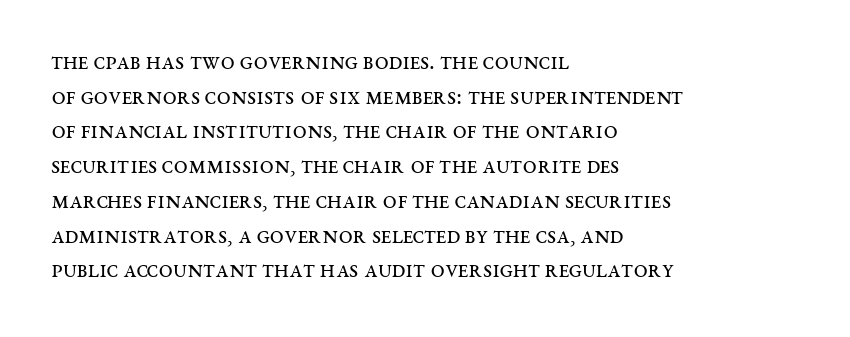
The letters stand straight up with perfectly vertical stems. The typesetter chose a ragged-right arrangement here. What's the leading like? Ordinary, nothing unusual. Nothing unusual about the tracking: characters are spaced as the font intends. Is the stroke heavy? The answer is a plain regular-or-lighter.
